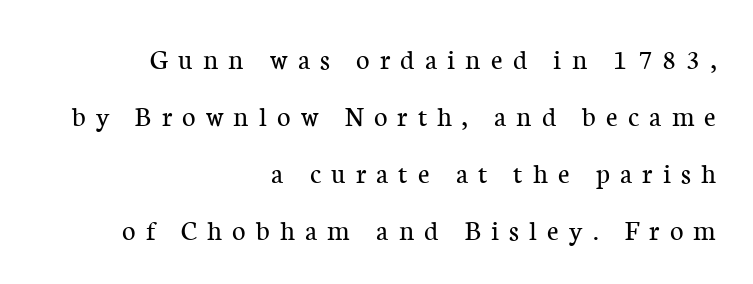
The image shows 29 px regular-weight serif type, upright; set right-aligned, loose line spacing (1.97x), unusually wide letter spacing (+0.35 em), not underlined; low stroke contrast and a medium x-height.
